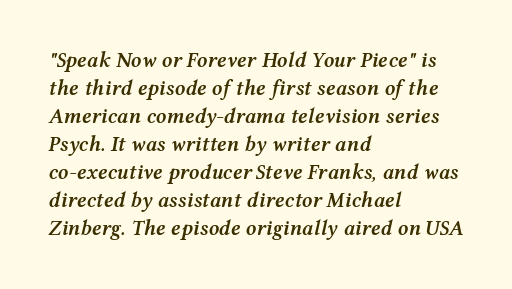
The image shows 21 px text type, italic (leaning right); set left-aligned, normal line spacing (1.33x), normal letter spacing, not underlined.
